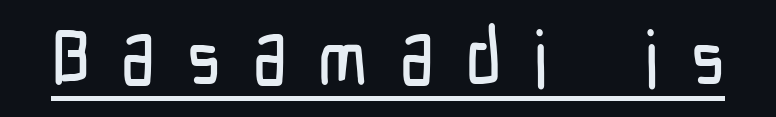
{"serif": "no", "italic": "no", "width": "condensed", "stroke_contrast": "low", "x_height": "medium", "monospaced": "no", "underline": "yes", "letter_spacing": "wide", "letter_spacing_em": 0.41, "glyph_px": 78}
